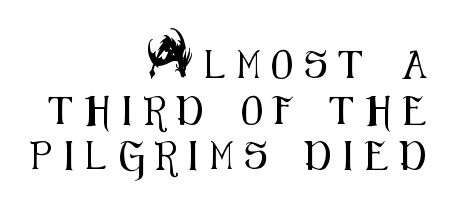
The image shows 28 px condensed sans-serif type, upright; set right-aligned, normal line spacing (1.63x), unusually wide letter spacing (+0.44 em), not underlined; medium stroke contrast and a small x-height.
